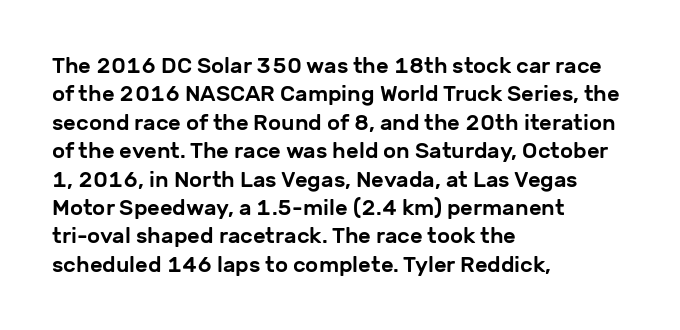
Does extra space separate the letters? No, they use regular spacing. Rows of type keep a routine distance in the vertical direction. Descender tails drop into unmarked territory. No italicization has been applied; the sample stays upright.
